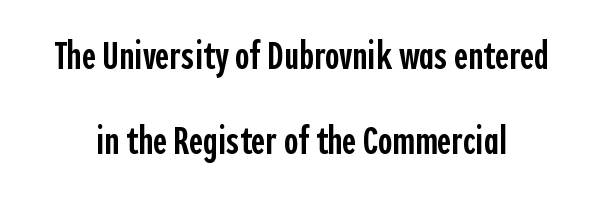
{"serif": "no", "italic": "no", "bold": "semi", "weight": "semibold", "width": "condensed", "x_height": "medium", "monospaced": "no", "underline": "no", "line_spacing": "loose", "line_spacing_ratio": 2.17, "letter_spacing": "normal", "letter_spacing_em": 0.0, "glyph_px": 39}
